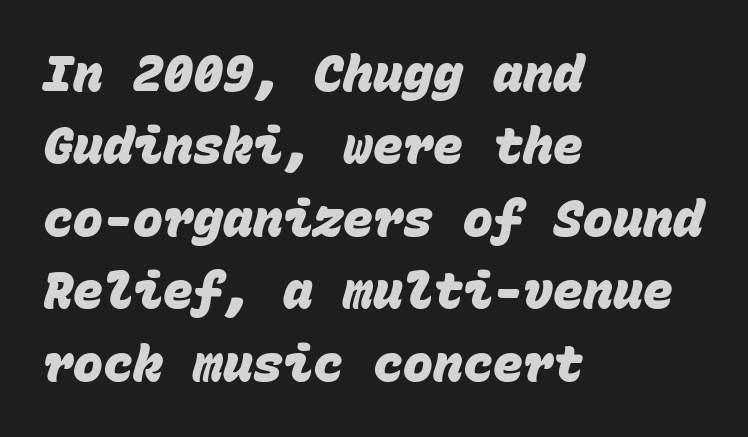
The image shows 50 px heavy sans-serif type, monospaced; set left-aligned, normal line spacing (1.45x), normal letter spacing, not underlined; low stroke contrast and a large x-height.
